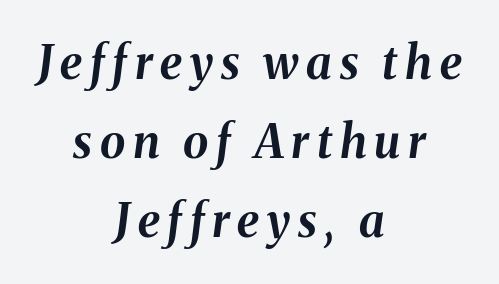
Q: Is the text bold? A: Yes.
Q: Is the text italic (slanted)? A: Yes, it leans right by about 8 degrees.
Q: Is the text underlined? A: No.
Q: How is the paragraph aligned? A: Centered.
Q: Width (condensed, normal, or wide)? A: Normal.
Q: Stroke contrast? A: Medium.
Q: x-height? A: Medium.
Q: Monospaced? A: No.
